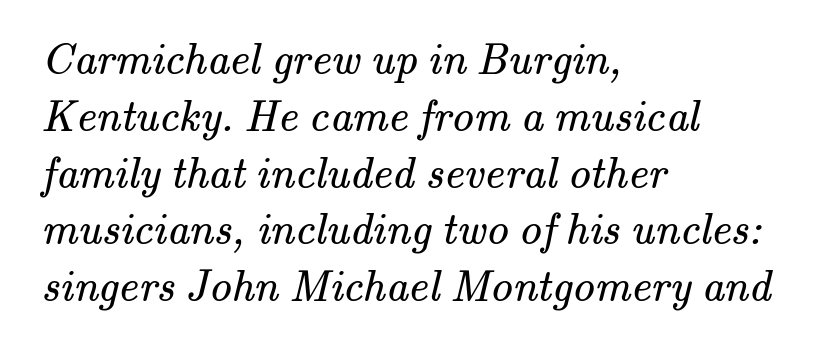
{"serif": "yes", "bold": "no", "weight": "regular", "width": "normal", "stroke_contrast": "medium", "x_height": "small", "monospaced": "no", "underline": "no", "align": "left", "line_spacing": "normal", "line_spacing_ratio": 1.29, "letter_spacing": "normal", "letter_spacing_em": 0.0, "glyph_px": 44}
